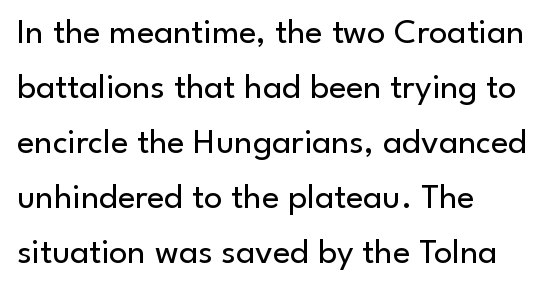
The image shows 36 px regular-weight sans-serif type, upright; set left-aligned, normal line spacing (1.53x), normal letter spacing, not underlined; low stroke contrast and a small x-height.
